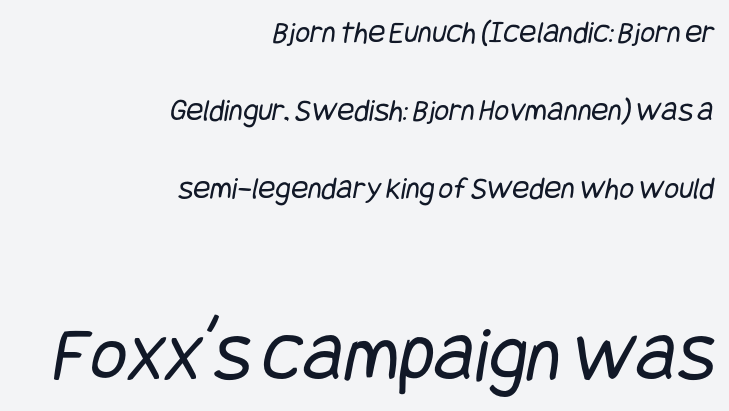
The image shows 80 px regular-weight, condensed sans-serif type; set right-aligned, loose line spacing (2.44x), normal letter spacing, not underlined; the second (bottom) block is 2.5x larger; low stroke contrast and a large x-height.
